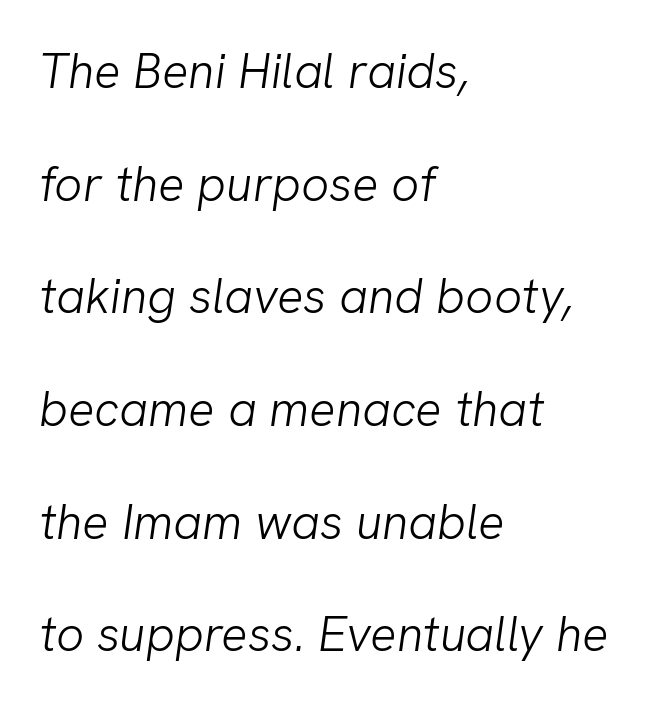
{"serif": "no", "bold": "no", "weight": "light", "width": "normal", "stroke_contrast": "low", "x_height": "medium", "monospaced": "no", "underline": "no", "align": "left", "line_spacing": "loose", "line_spacing_ratio": 2.3, "letter_spacing": "normal", "letter_spacing_em": 0.0, "glyph_px": 49}
